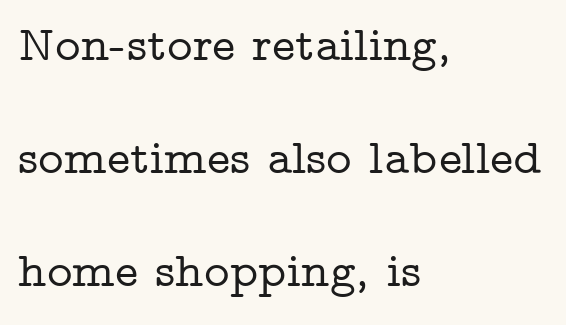
The image shows 49 px wide serif type, upright; set left-aligned, loose line spacing (2.31x), normal letter spacing, not underlined; low stroke contrast and a medium x-height.
